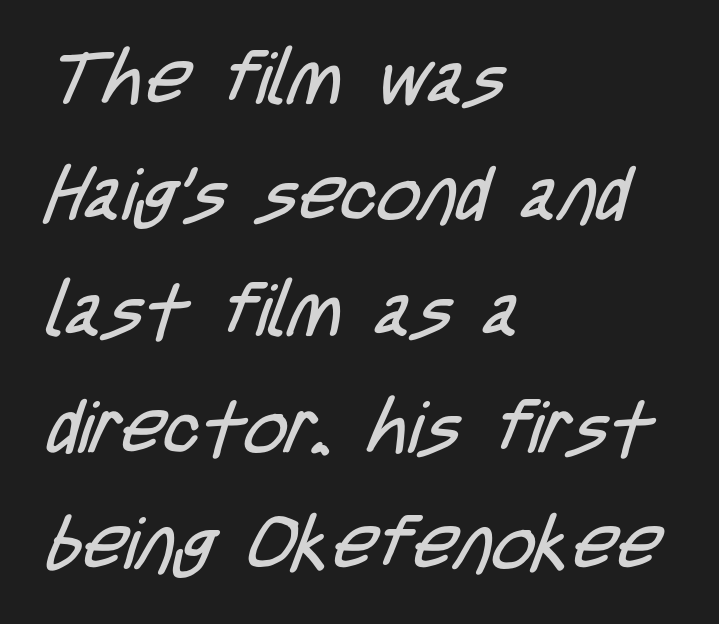
Q: Is the text bold? A: No.
Q: Is the typeface a serif or a sans-serif typeface? A: Sans-serif.
Q: Is the text underlined? A: No.
Q: How is the paragraph aligned? A: Left-aligned.
Q: Is the spacing between letters normal or unusually wide? A: Normal.
Q: Is the spacing between lines tight, normal or loose? A: Normal.
Q: Width (condensed, normal, or wide)? A: Condensed.
Q: Stroke contrast? A: Low.
Q: x-height? A: Large.
Q: Monospaced? A: No.
